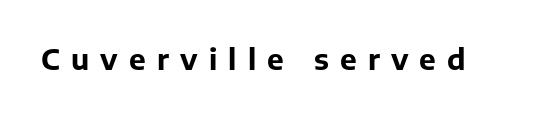
Upright lettering throughout. The type is letterspaced generously, with wide tracking. You could not count columns in this text — the font is proportionally spaced. As a designer I'd log this as weight 700, bold.
